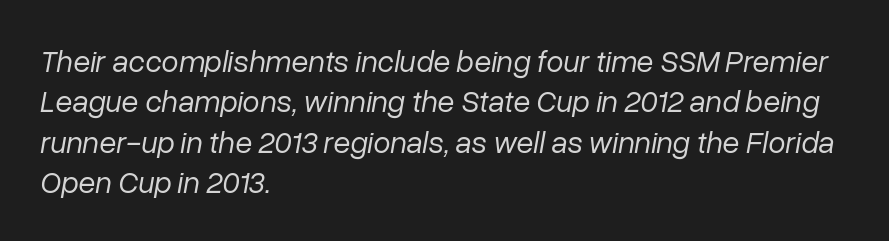
{"italic": "yes", "lean": "right", "slant_degrees": 10, "bold": "no", "weight": "regular", "width": "normal", "stroke_contrast": "low", "x_height": "medium", "monospaced": "no", "underline": "no", "align": "left", "line_spacing": "normal", "line_spacing_ratio": 1.3, "letter_spacing": "normal", "letter_spacing_em": 0.0, "glyph_px": 31}
